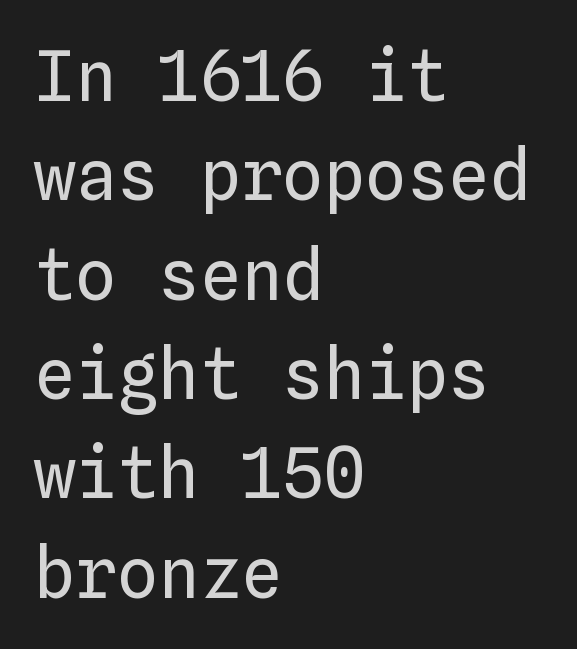
Q: Is the text bold? A: No.
Q: Is the text italic (slanted)? A: No, it is upright.
Q: Is the text underlined? A: No.
Q: How is the paragraph aligned? A: Left-aligned.
Q: Is the spacing between letters normal or unusually wide? A: Normal.
Q: Is the spacing between lines tight, normal or loose? A: Normal.
Q: Width (condensed, normal, or wide)? A: Normal.
Q: Stroke contrast? A: Low.
Q: x-height? A: Medium.
Q: Monospaced? A: Yes.
